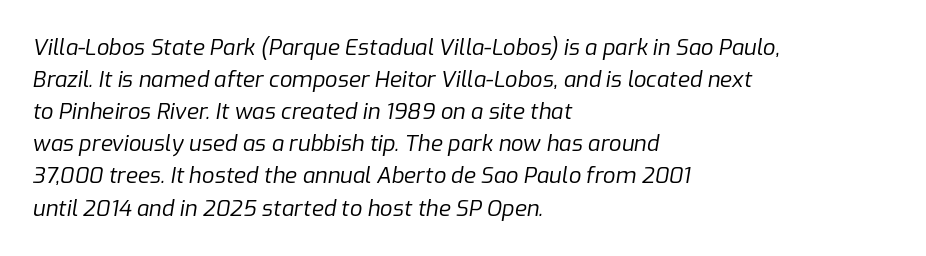
The image shows 22 px text type, italic (leaning right); set left-aligned, normal line spacing (1.46x), normal letter spacing, not underlined.
